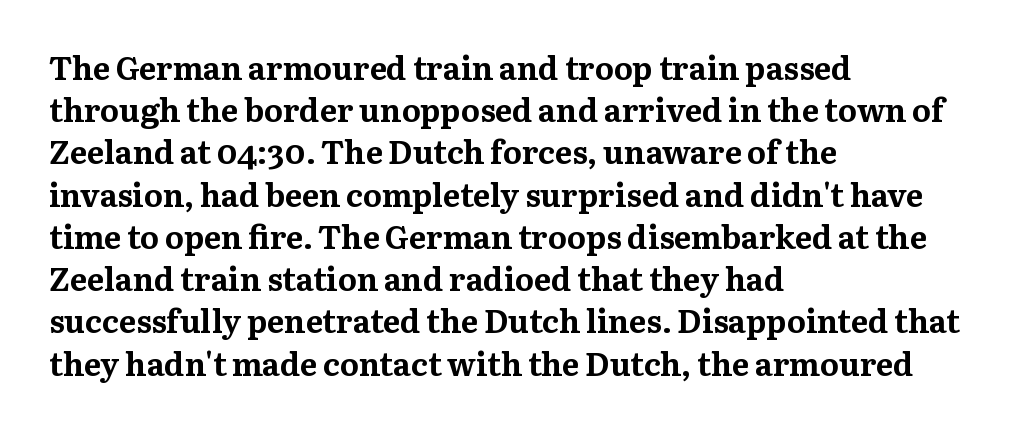
Each letter's strokes conclude with small projecting serifs. Unmarked baselines from the first word to the last. These lines carry a lot of weight — the face is fully bold. All the whitespace from short lines collects on the right.
